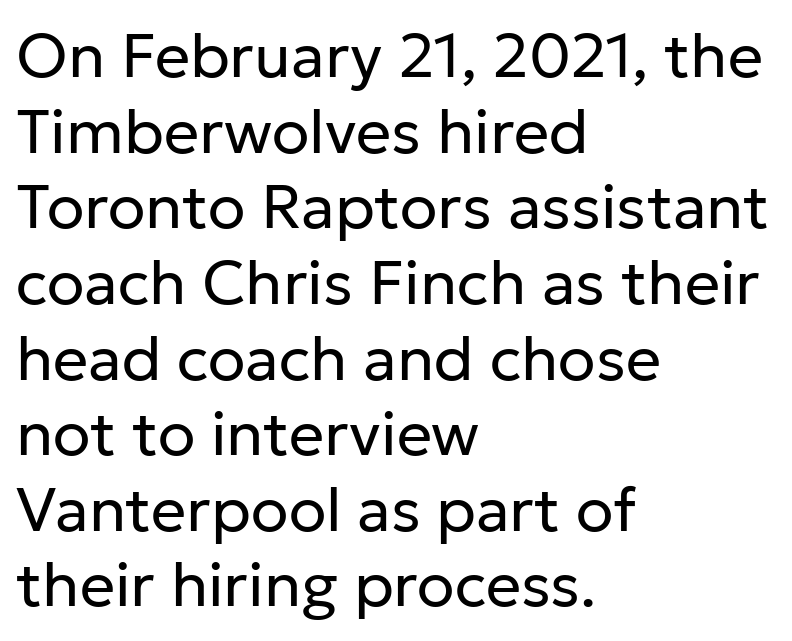
The baseline area is clear. Inter-character spacing is left at the font's built-in metrics. Stroke mass is kept to a normal reading level or below. Notice how the stems are strictly vertical — no italics here.
